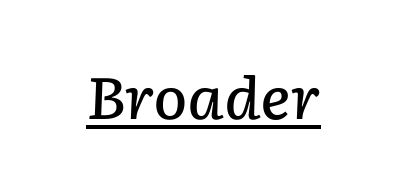
The image shows 57 px semibold type, italic (leaning right); set normal letter spacing, underlined; low stroke contrast and a medium x-height.
